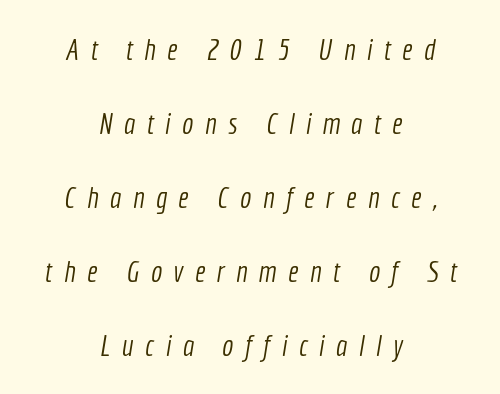
The face used here is proportionally spaced, like ordinary book or web type. A quiet, ordinary-to-light weight characterises the typeface. One-word summary of the alignment: center. Summary of vertical rhythm: relaxed, with wide interline spacing.
